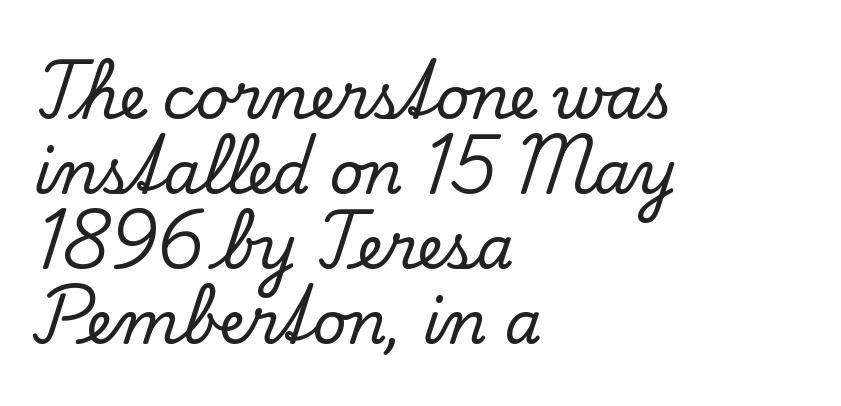
Q: Is the text italic (slanted)? A: Yes.
Q: Is the typeface a serif or a sans-serif typeface? A: Serif.
Q: Is the text underlined? A: No.
Q: How is the paragraph aligned? A: Left-aligned.
Q: Is the spacing between letters normal or unusually wide? A: Normal.
Q: Is the spacing between lines tight, normal or loose? A: Normal.
Q: Width (condensed, normal, or wide)? A: Normal.
Q: Stroke contrast? A: Low.
Q: x-height? A: Small.
Q: Monospaced? A: No.
